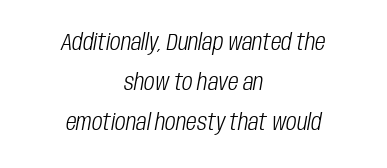
Neither beginnings nor endings align; midpoints do. Spacing between characters is what you'd get straight out of the box. A bare baseline throughout the passage. Bold? No — there's no thickening of the strokes.
